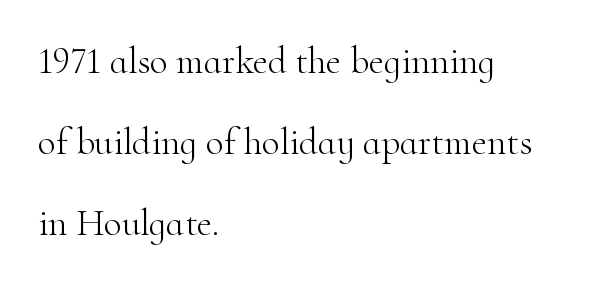
The letters stand upright; this is a roman face. The text was rendered using a seriffed face with decorative stroke endings. The weight tops out at a normal text grade. Notice how the passage keeps a crisp vertical edge on the left only. Reading down the column, the eye jumps a long way to each next line. Glyph-to-glyph distance matches everyday printed text.
